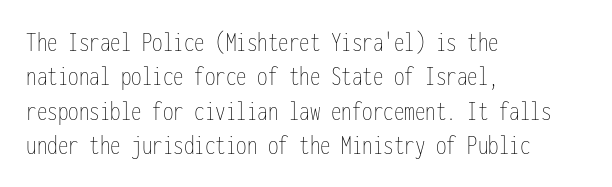
Q: Is the text bold? A: No.
Q: Is the text italic (slanted)? A: No, it is upright.
Q: Is the text underlined? A: No.
Q: How is the paragraph aligned? A: Left-aligned.
Q: Is the spacing between letters normal or unusually wide? A: Normal.
Q: Width (condensed, normal, or wide)? A: Condensed.
Q: Stroke contrast? A: Low.
Q: x-height? A: Medium.
Q: Monospaced? A: Yes.
